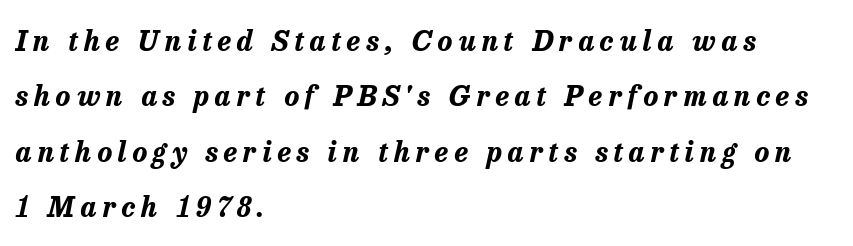
{"italic": "yes", "lean": "right", "slant_degrees": 13, "bold": "yes", "weight": "bold", "width": "normal", "stroke_contrast": "low", "x_height": "medium", "monospaced": "no", "underline": "no", "align": "left", "line_spacing": "loose", "line_spacing_ratio": 1.98, "letter_spacing": "wide", "letter_spacing_em": 0.21, "glyph_px": 28}
